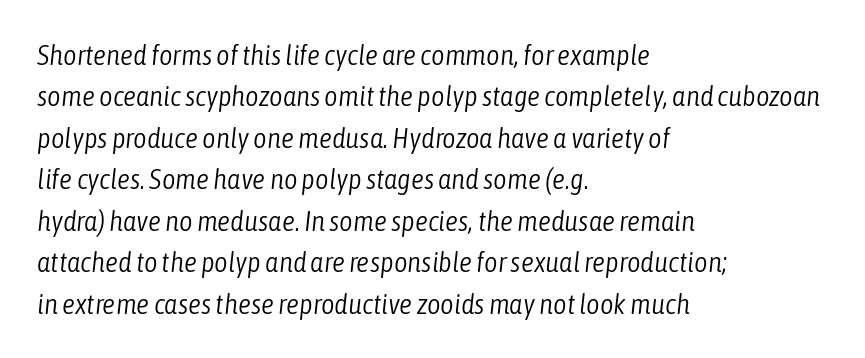
{"italic": "yes", "lean": "right", "slant_degrees": 6, "bold": "no", "weight": "light", "width": "condensed", "stroke_contrast": "low", "x_height": "medium", "monospaced": "no", "underline": "no", "align": "left", "line_spacing": "normal", "line_spacing_ratio": 1.43, "letter_spacing": "normal", "letter_spacing_em": 0.0, "glyph_px": 29}
